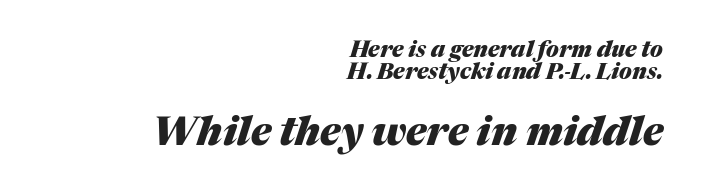
{"italic": "yes", "lean": "right", "slant_degrees": 17, "bold": "yes", "weight": "heavy", "width": "normal", "stroke_contrast": "medium", "x_height": "medium", "monospaced": "no", "underline": "no", "align": "right", "line_spacing": "tight", "line_spacing_ratio": 0.99, "letter_spacing": "normal", "letter_spacing_em": 0.0, "larger_block": "second", "size_ratio": 1.77, "glyph_px": 39}
